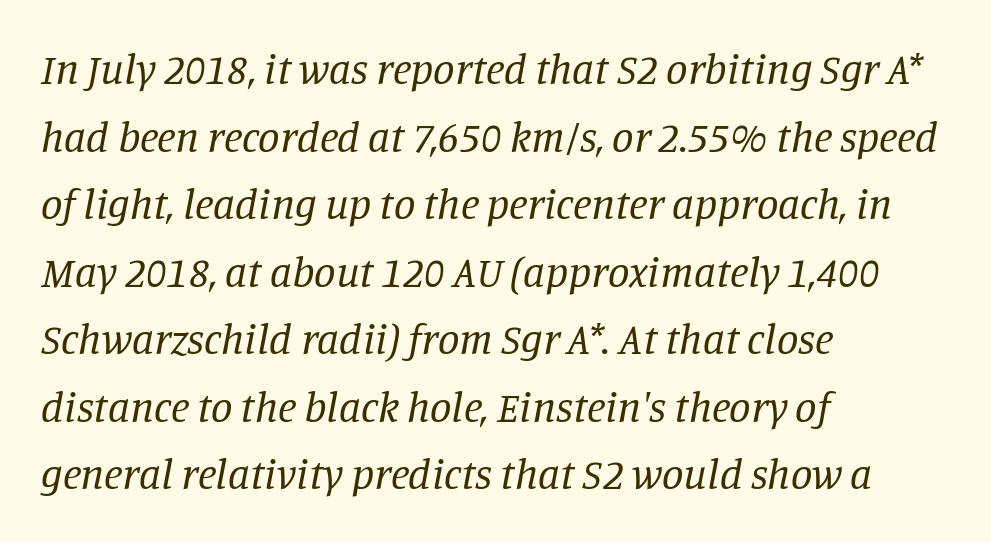
Rendered with sloped, italic letterforms. Weight: regular or lighter. The letters sit at their default tracking, neither squeezed nor spread. All the whitespace from short lines collects on the right. Rule under the text: the space is simply empty. Spacing verdict: proportional, widths tailored to each character.
